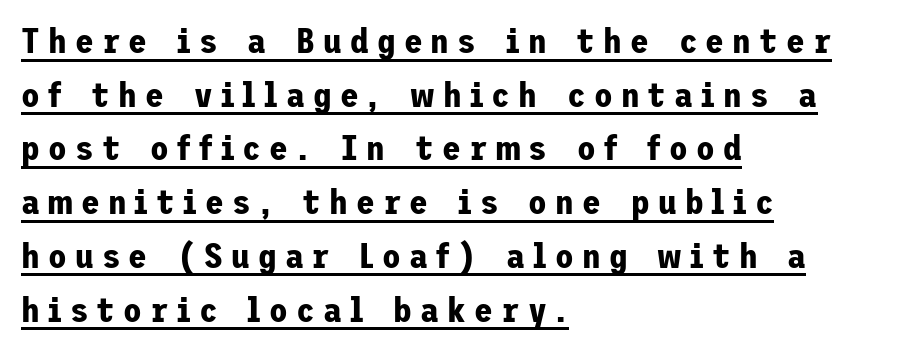
Q: Is the text bold? A: Yes.
Q: Is the text italic (slanted)? A: No, it is upright.
Q: Is the typeface a serif or a sans-serif typeface? A: Sans-serif.
Q: Is the text underlined? A: Yes.
Q: How is the paragraph aligned? A: Left-aligned.
Q: Is the spacing between letters normal or unusually wide? A: Unusually wide.
Q: Is the spacing between lines tight, normal or loose? A: Normal.
Q: Width (condensed, normal, or wide)? A: Normal.
Q: Stroke contrast? A: Low.
Q: x-height? A: Medium.
